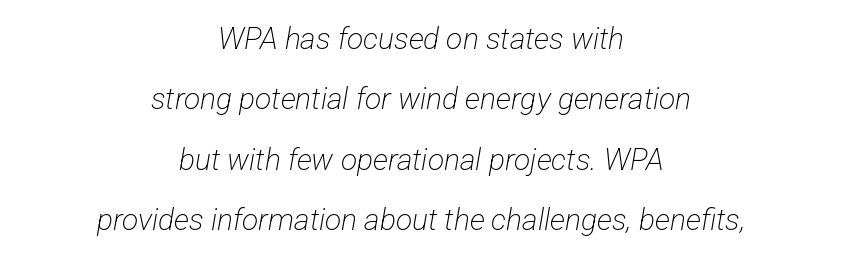
The image shows 30 px light, condensed sans-serif type; set centered, loose line spacing (2.01x), normal letter spacing, not underlined; low stroke contrast and a medium x-height.
